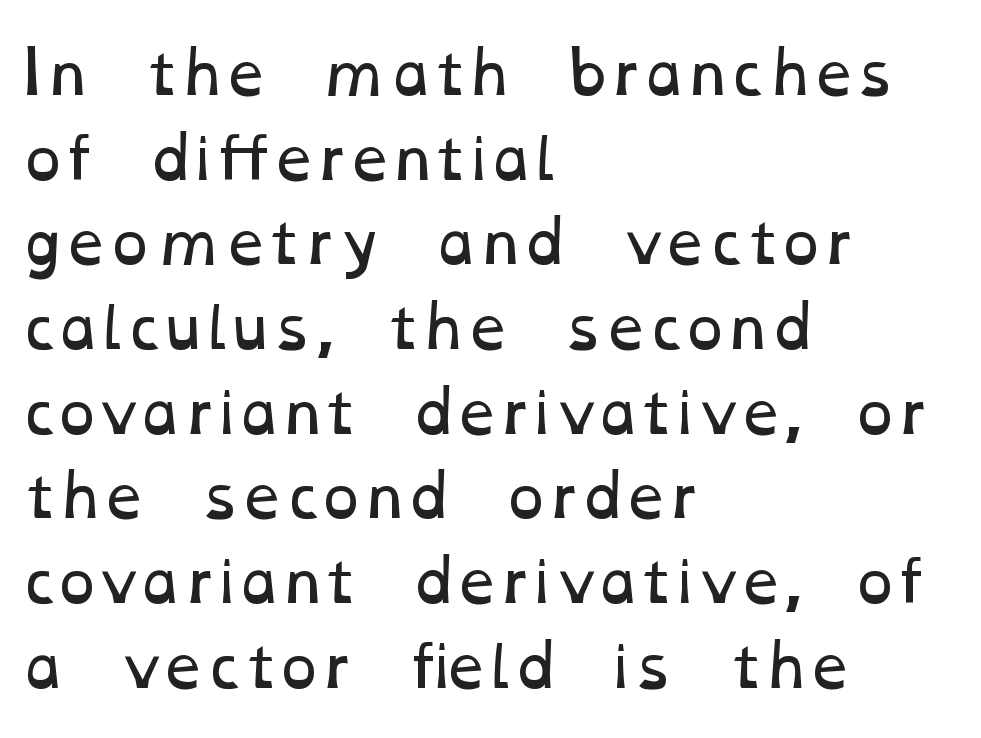
{"bold": "no", "weight": "regular", "width": "wide", "stroke_contrast": "low", "x_height": "medium", "monospaced": "no", "underline": "no", "align": "left", "line_spacing": "normal", "line_spacing_ratio": 1.46, "letter_spacing": "normal", "letter_spacing_em": 0.0, "glyph_px": 58}
